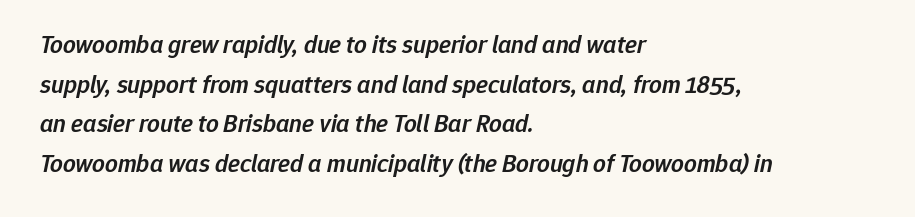
{"italic": "yes", "lean": "right", "slant_degrees": 12, "bold": "semi", "underline": "no", "align": "left", "line_spacing": "normal", "line_spacing_ratio": 1.59, "letter_spacing": "normal", "letter_spacing_em": 0.0, "glyph_px": 25}
